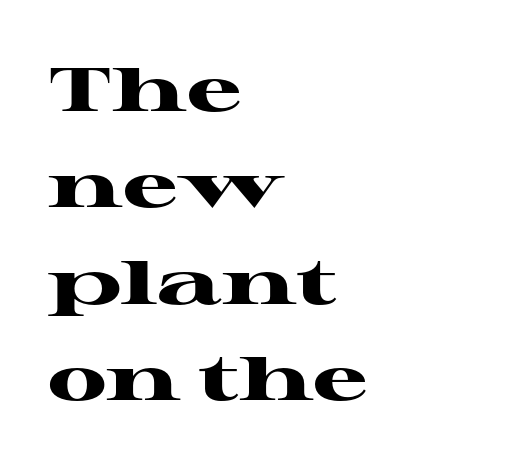
Q: Is the text bold? A: Yes.
Q: Is the text italic (slanted)? A: No, it is upright.
Q: Is the typeface a serif or a sans-serif typeface? A: Serif.
Q: Is the text underlined? A: No.
Q: How is the paragraph aligned? A: Left-aligned.
Q: Is the spacing between letters normal or unusually wide? A: Normal.
Q: Is the spacing between lines tight, normal or loose? A: Normal.
Q: Width (condensed, normal, or wide)? A: Wide.
Q: Stroke contrast? A: High.
Q: x-height? A: Medium.
Q: Monospaced? A: No.
